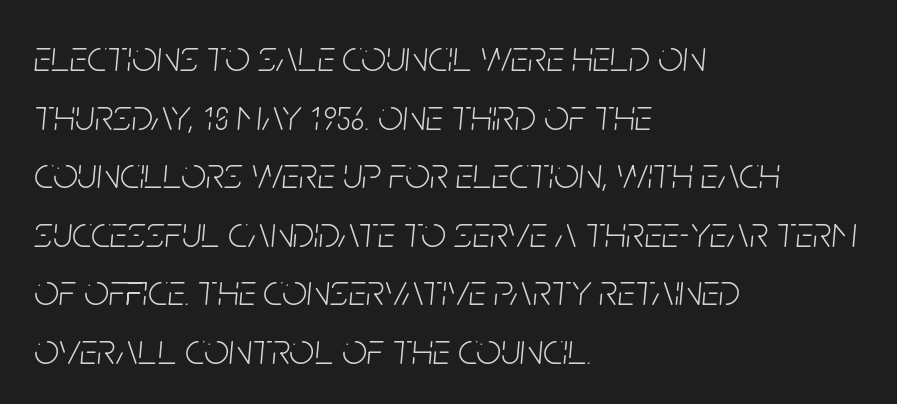
Q: Is the text bold? A: No.
Q: Is the text italic (slanted)? A: Yes, it leans right by about 5 degrees.
Q: Is the text underlined? A: No.
Q: How is the paragraph aligned? A: Left-aligned.
Q: Is the spacing between letters normal or unusually wide? A: Normal.
Q: Is the spacing between lines tight, normal or loose? A: Normal.
Q: Width (condensed, normal, or wide)? A: Condensed.
Q: Stroke contrast? A: Low.
Q: x-height? A: Large.
Q: Monospaced? A: No.
